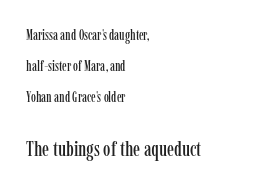
Q: Is the text italic (slanted)? A: No, it is upright.
Q: Is the text underlined? A: No.
Q: How is the paragraph aligned? A: Left-aligned.
Q: Is the spacing between letters normal or unusually wide? A: Normal.
Q: Is the spacing between lines tight, normal or loose? A: Loose.
Q: Which block of text is set in a larger size, the first (top) or the second (bottom)? A: The second (bottom) one.
